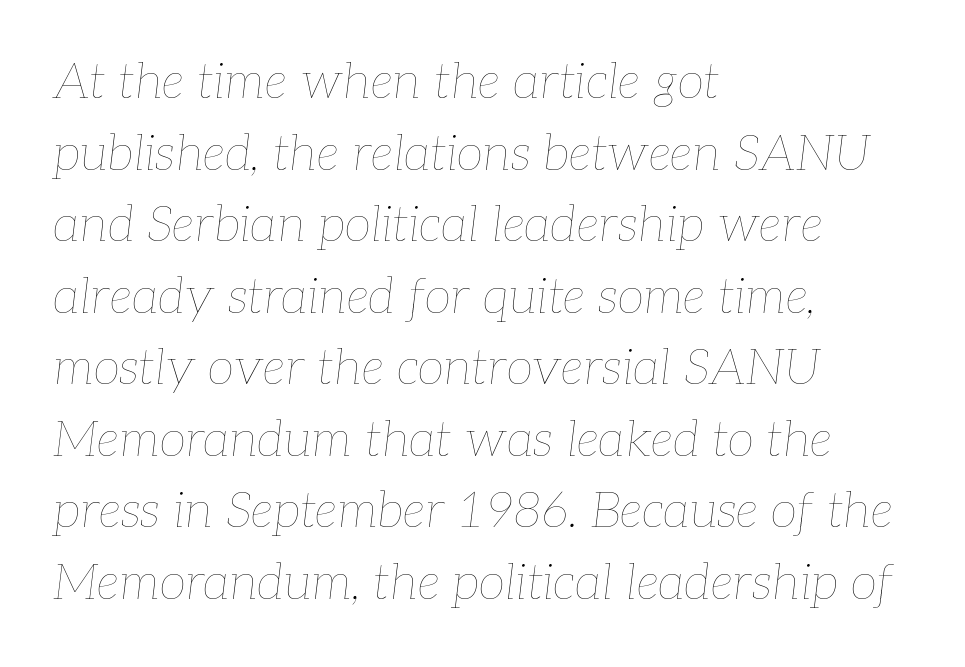
{"italic": "yes", "lean": "right", "slant_degrees": 7, "bold": "no", "weight": "thin", "width": "normal", "stroke_contrast": "low", "x_height": "medium", "monospaced": "no", "underline": "no", "align": "left", "line_spacing": "normal", "line_spacing_ratio": 1.46, "letter_spacing": "normal", "letter_spacing_em": 0.0, "glyph_px": 49}
